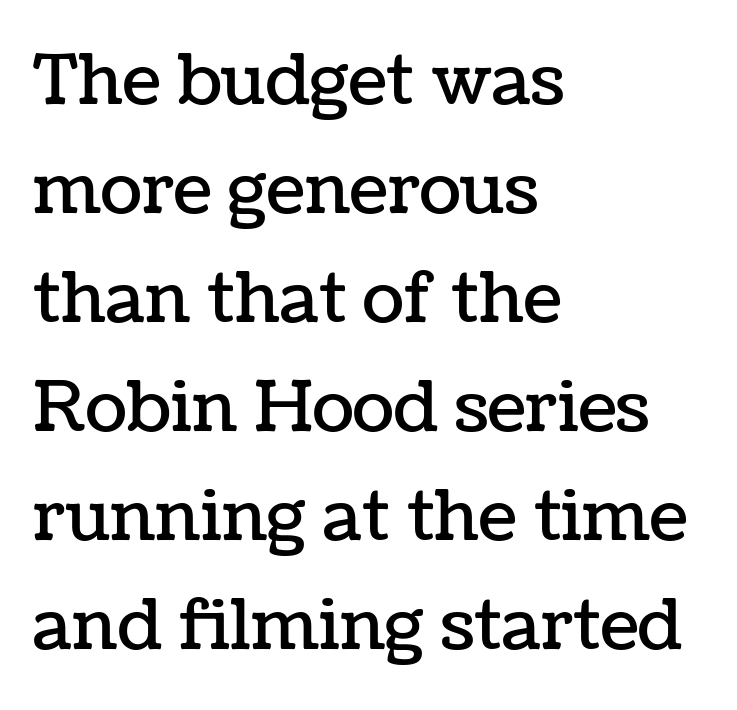
Q: Is the text italic (slanted)? A: No, it is upright.
Q: Is the text underlined? A: No.
Q: How is the paragraph aligned? A: Left-aligned.
Q: Is the spacing between letters normal or unusually wide? A: Normal.
Q: Is the spacing between lines tight, normal or loose? A: Normal.
Q: Width (condensed, normal, or wide)? A: Normal.
Q: Stroke contrast? A: Low.
Q: x-height? A: Medium.
Q: Monospaced? A: No.
